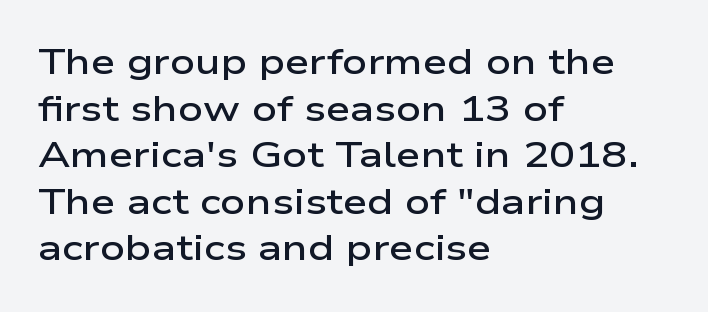
{"serif": "no", "italic": "no", "bold": "semi", "weight": "semibold", "width": "wide", "stroke_contrast": "low", "x_height": "medium", "monospaced": "no", "underline": "no", "align": "left", "line_spacing": "normal", "line_spacing_ratio": 1.33, "letter_spacing": "normal", "letter_spacing_em": 0.0, "glyph_px": 35}
